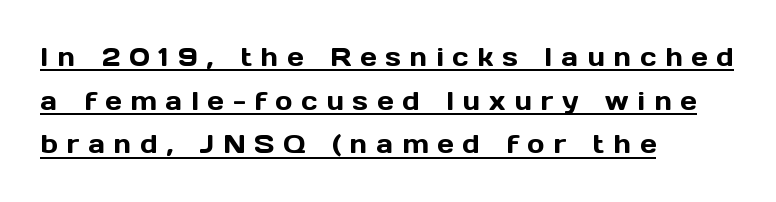
The letters stand upright; this is a roman face. Where is the straight margin? On the left. Inter-character spacing is expanded well beyond the font's built-in metrics. If you measured baseline to baseline, you'd find a middling distance. Underlined type.
